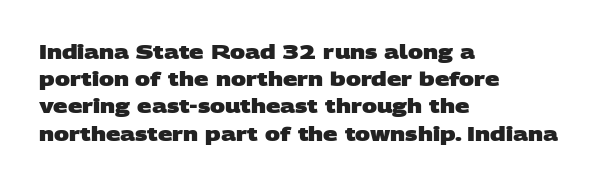
Pretty heavy lettering here — definitely bold. The area under the type is left untouched. The lines in this sample share a left origin and differ only in where they stop. These lines keep a tight, regular rhythm from letter to letter. Line spacing here is normal.
